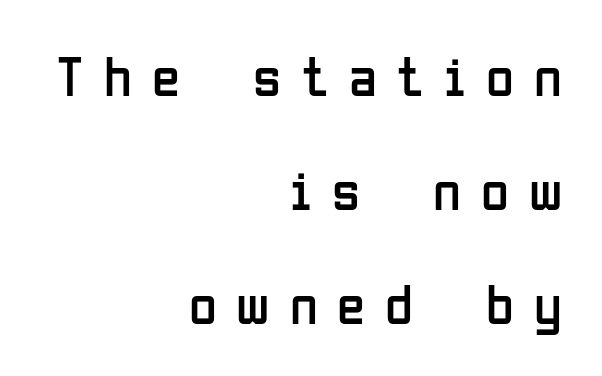
Q: Is the text bold? A: No.
Q: Is the text italic (slanted)? A: No, it is upright.
Q: Is the typeface a serif or a sans-serif typeface? A: Sans-serif.
Q: Is the text underlined? A: No.
Q: How is the paragraph aligned? A: Right-aligned.
Q: Is the spacing between letters normal or unusually wide? A: Unusually wide.
Q: Is the spacing between lines tight, normal or loose? A: Loose.
Q: Width (condensed, normal, or wide)? A: Condensed.
Q: Stroke contrast? A: Low.
Q: x-height? A: Medium.
Q: Monospaced? A: No.
